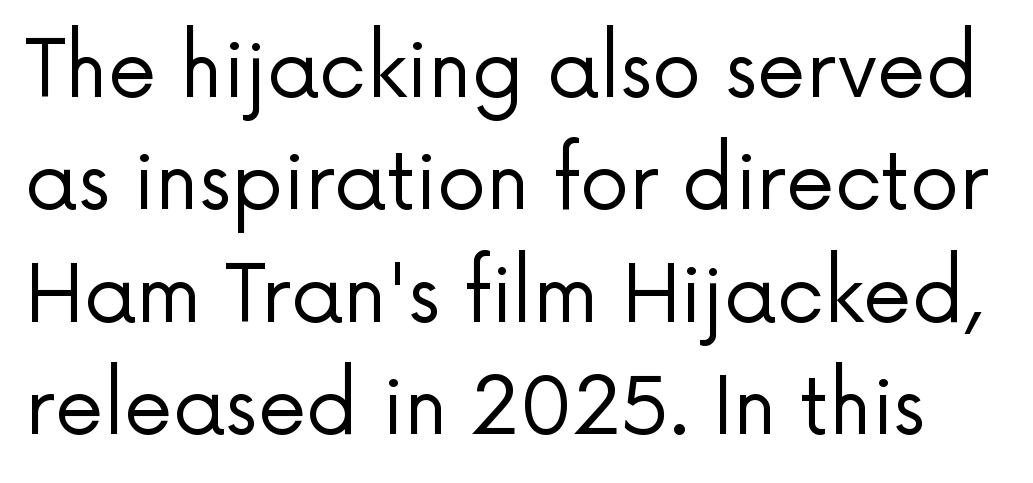
The image shows 78 px regular-weight sans-serif type, upright; set normal line spacing (1.44x), normal letter spacing, not underlined; low stroke contrast and a medium x-height.
